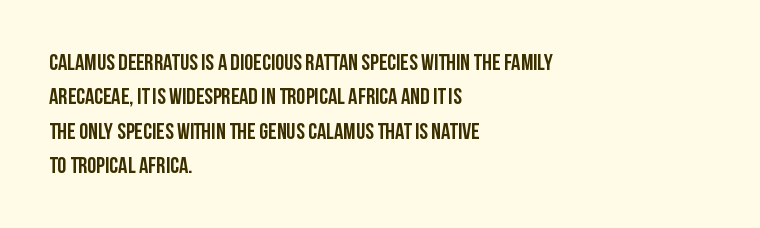
{"italic": "no", "bold": "yes", "underline": "no", "align": "left", "line_spacing": "normal", "line_spacing_ratio": 1.5, "letter_spacing": "normal", "letter_spacing_em": 0.0, "glyph_px": 23}
